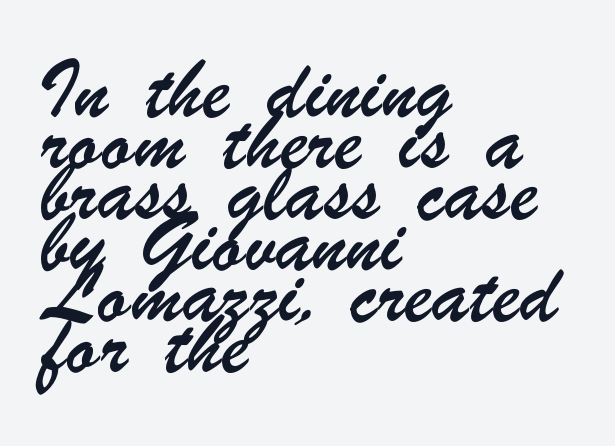
The image shows 37 px condensed sans-serif type; set left-aligned, normal line spacing (1.38x), normal letter spacing, not underlined; low stroke contrast and a small x-height.
